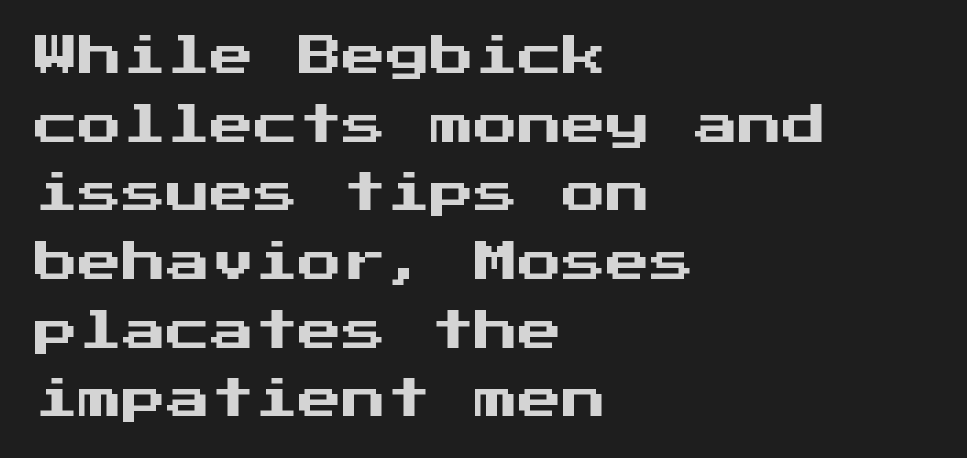
{"serif": "no", "italic": "no", "width": "normal", "stroke_contrast": "medium", "x_height": "medium", "underline": "no", "align": "left", "line_spacing": "normal", "line_spacing_ratio": 1.56, "letter_spacing": "normal", "letter_spacing_em": 0.0, "glyph_px": 44}
